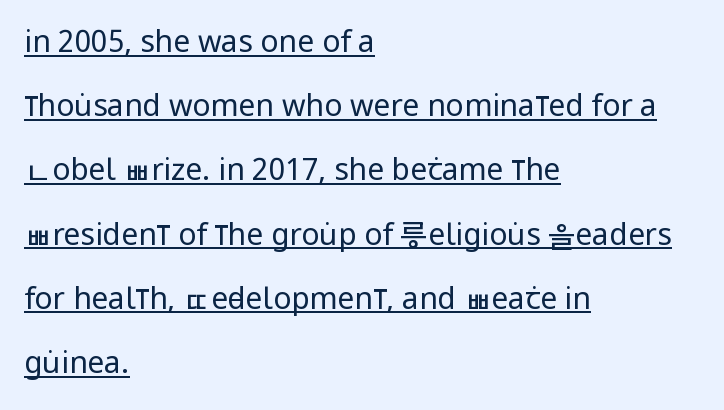
Q: Is the text bold? A: No.
Q: Is the text italic (slanted)? A: No, it is upright.
Q: Is the typeface a serif or a sans-serif typeface? A: Sans-serif.
Q: Is the text underlined? A: Yes.
Q: How is the paragraph aligned? A: Left-aligned.
Q: Is the spacing between letters normal or unusually wide? A: Normal.
Q: Is the spacing between lines tight, normal or loose? A: Loose.
Q: Width (condensed, normal, or wide)? A: Condensed.
Q: Stroke contrast? A: Low.
Q: x-height? A: Large.
Q: Monospaced? A: No.
